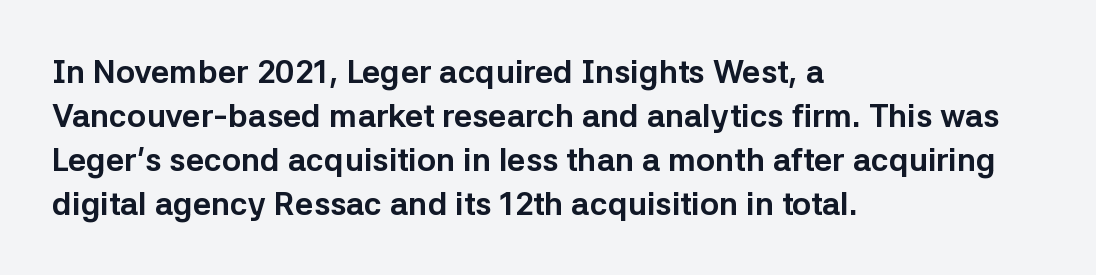
Inter-character spacing is left at the font's built-in metrics. Vertical strokes here are truly vertical. Left-aligned paragraph, ragged on the right. To sum up the face: it is a sans, with no serifs. The passage shown is typed in a proportional face where columns would drift.
